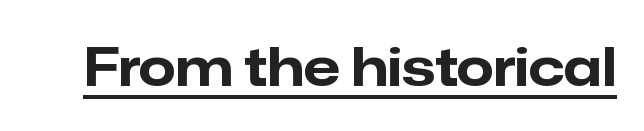
{"serif": "no", "italic": "no", "bold": "yes", "weight": "bold", "width": "normal", "stroke_contrast": "low", "x_height": "medium", "monospaced": "no", "underline": "yes", "letter_spacing": "normal", "letter_spacing_em": 0.0, "glyph_px": 53}
